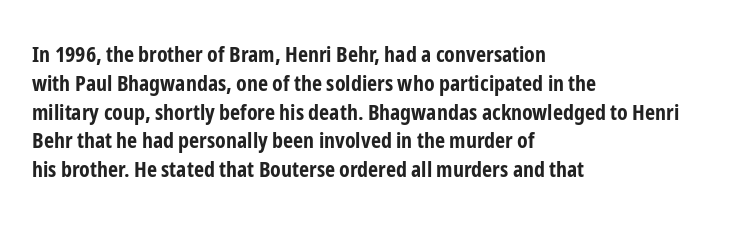
The image shows 22 px bold type, upright; set left-aligned, normal line spacing (1.31x), normal letter spacing, not underlined.
